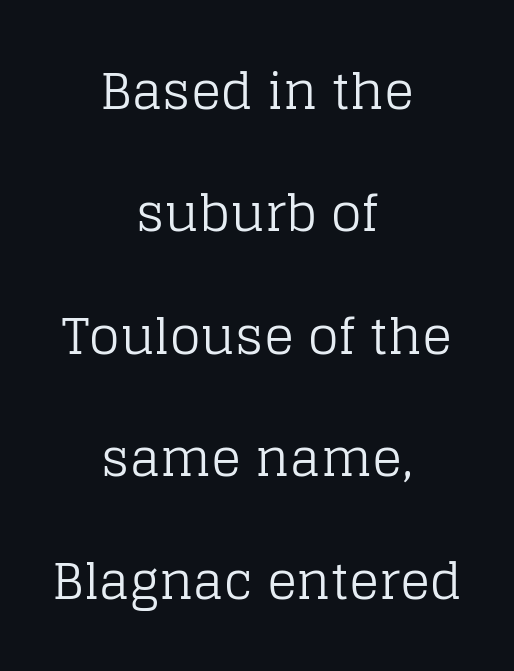
The image shows 50 px regular-weight serif type, upright; set centered, loose line spacing (2.45x), normal letter spacing, not underlined; low stroke contrast and a large x-height.
